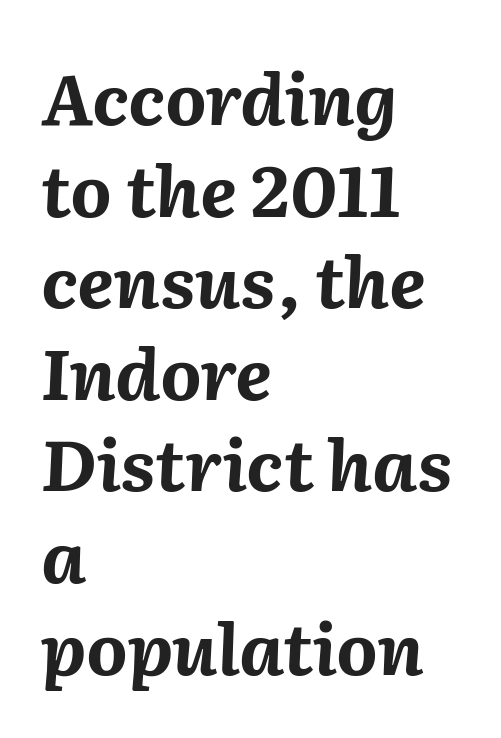
The image shows 71 px bold type, italic (leaning right); set left-aligned, normal line spacing (1.29x), normal letter spacing, not underlined; medium stroke contrast and a medium x-height.
